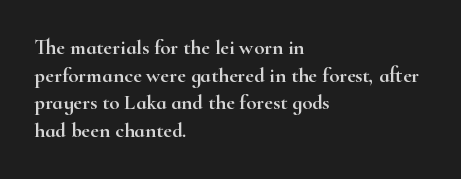
The image shows 21 px text type, upright; set left-aligned, normal line spacing (1.32x), normal letter spacing, not underlined.
